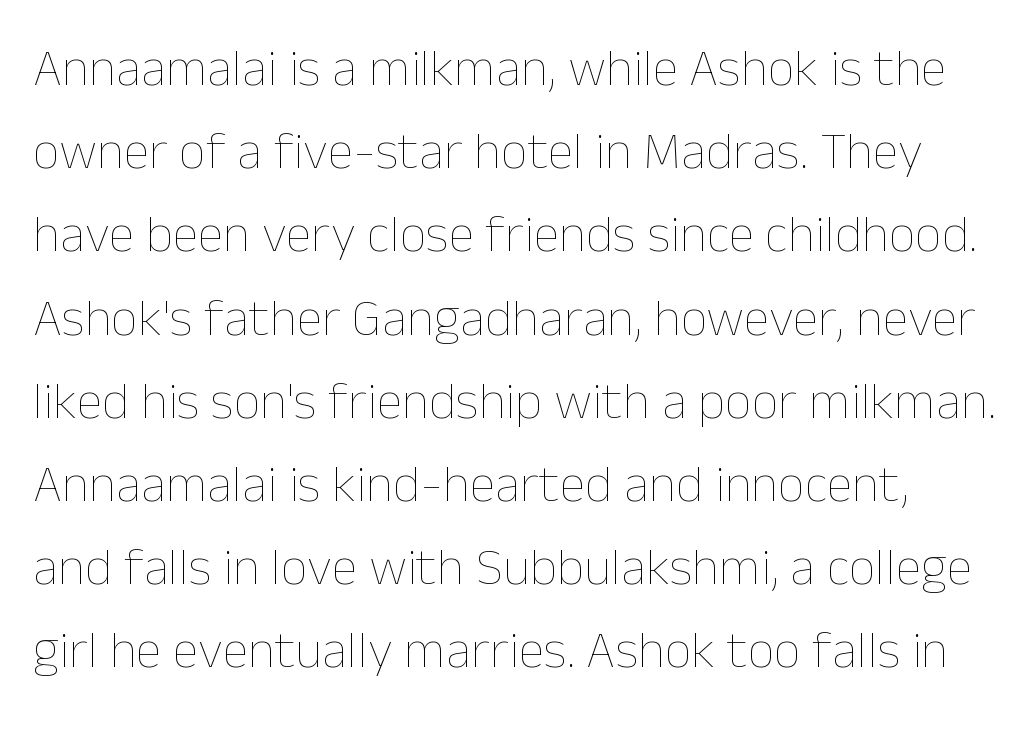
Q: Is the text bold? A: No.
Q: Is the text italic (slanted)? A: No, it is upright.
Q: Is the text underlined? A: No.
Q: Is the spacing between letters normal or unusually wide? A: Normal.
Q: Is the spacing between lines tight, normal or loose? A: Normal.
Q: Width (condensed, normal, or wide)? A: Normal.
Q: Stroke contrast? A: Low.
Q: x-height? A: Medium.
Q: Monospaced? A: No.
